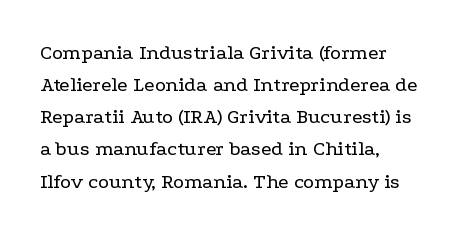
{"italic": "no", "bold": "no", "underline": "no", "align": "left", "line_spacing": "normal", "line_spacing_ratio": 1.53, "letter_spacing": "normal", "letter_spacing_em": 0.0, "glyph_px": 21}
